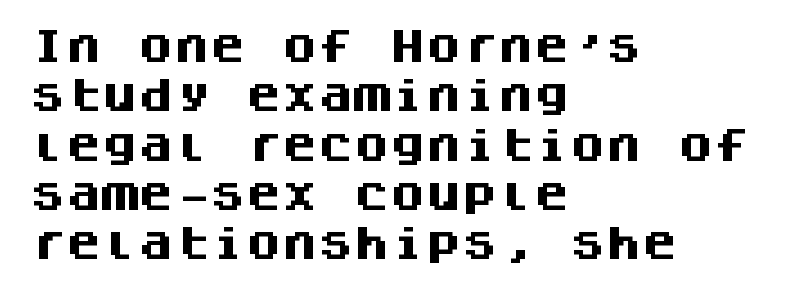
I'd describe the lettering as bold — thick and assertive. These lines are rendered in a fixed-pitch font. Posture: vertical. Horizontally, the lines are justified to the leading edge only. Inter-character spacing is left at the font's built-in metrics.
